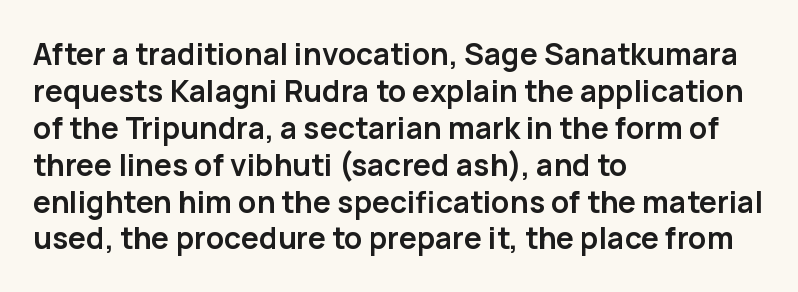
{"serif": "no", "italic": "no", "bold": "yes", "weight": "semibold", "width": "normal", "stroke_contrast": "low", "x_height": "medium", "monospaced": "no", "underline": "no", "align": "left", "line_spacing_ratio": 1.23, "letter_spacing": "normal", "letter_spacing_em": 0.0, "glyph_px": 30}
